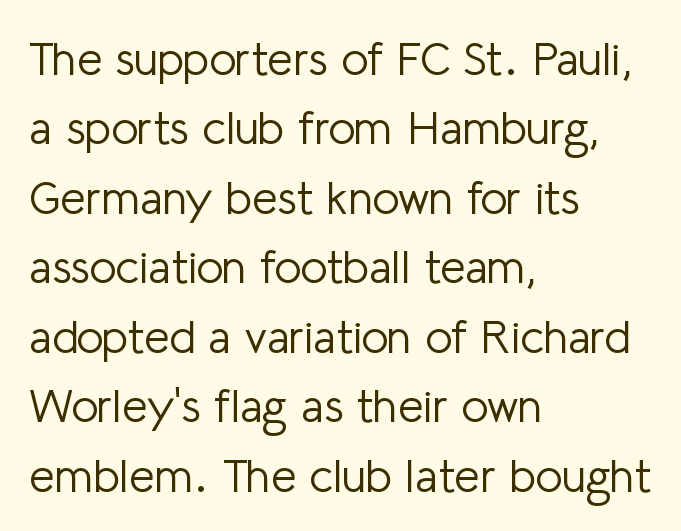
Typographically, this falls in the sans-serif category. Interline gaps are of average width in this sample. Do the characters align in a grid? No, the font is proportional. Tracking here is standard; glyphs follow each other at the usual distance. Rule under the text: the space is simply empty.
